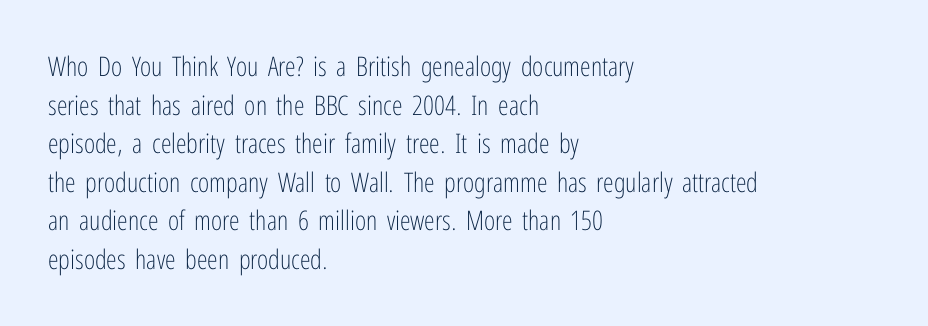
{"italic": "no", "bold": "no", "underline": "no", "align": "left", "line_spacing": "normal", "line_spacing_ratio": 1.43, "letter_spacing": "normal", "letter_spacing_em": 0.0, "glyph_px": 27}
